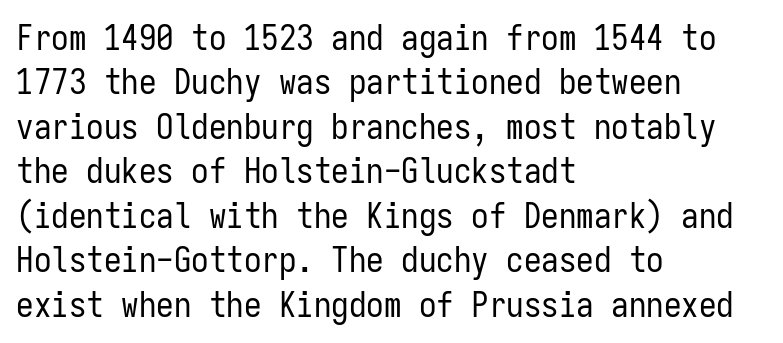
The image shows 35 px regular-weight, condensed sans-serif type, upright, monospaced; set left-aligned, normal line spacing (1.27x), normal letter spacing, not underlined; low stroke contrast and a medium x-height.
